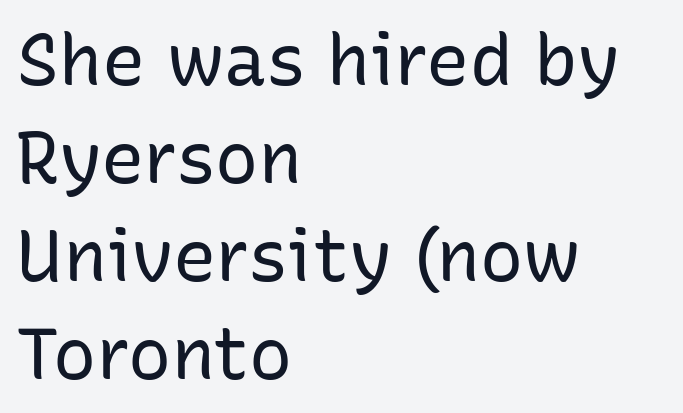
Q: Is the text bold? A: No.
Q: Is the text italic (slanted)? A: No, it is upright.
Q: Is the typeface a serif or a sans-serif typeface? A: Sans-serif.
Q: Is the text underlined? A: No.
Q: How is the paragraph aligned? A: Left-aligned.
Q: Is the spacing between letters normal or unusually wide? A: Normal.
Q: Is the spacing between lines tight, normal or loose? A: Normal.
Q: Width (condensed, normal, or wide)? A: Normal.
Q: Stroke contrast? A: Low.
Q: x-height? A: Medium.
Q: Monospaced? A: No.
